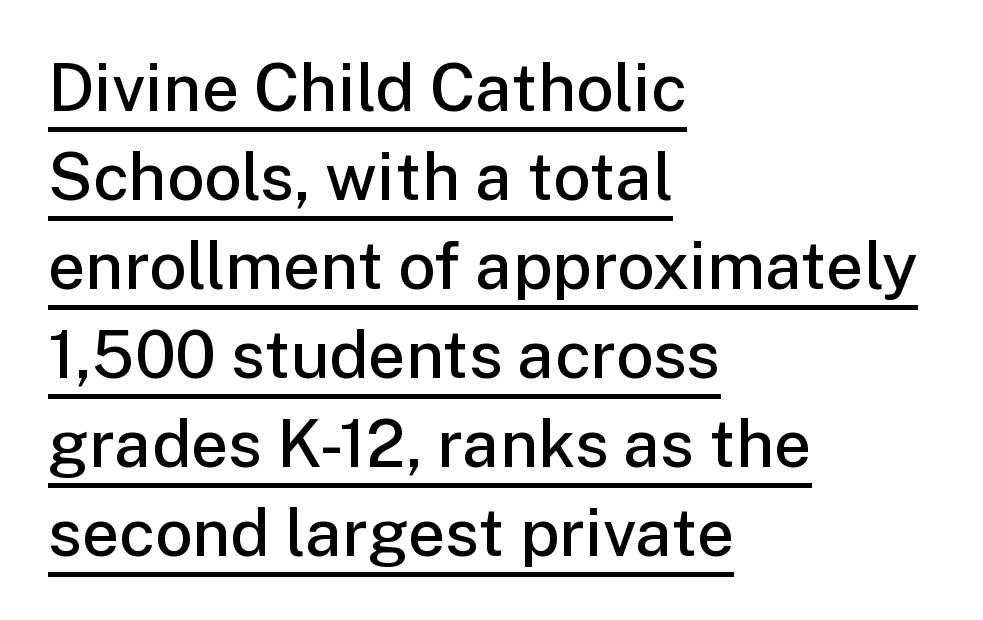
{"serif": "no", "italic": "no", "bold": "semi", "weight": "semibold", "width": "normal", "stroke_contrast": "low", "x_height": "medium", "monospaced": "no", "underline": "yes", "align": "left", "line_spacing": "normal", "line_spacing_ratio": 1.35, "letter_spacing": "normal", "letter_spacing_em": 0.0, "glyph_px": 66}
